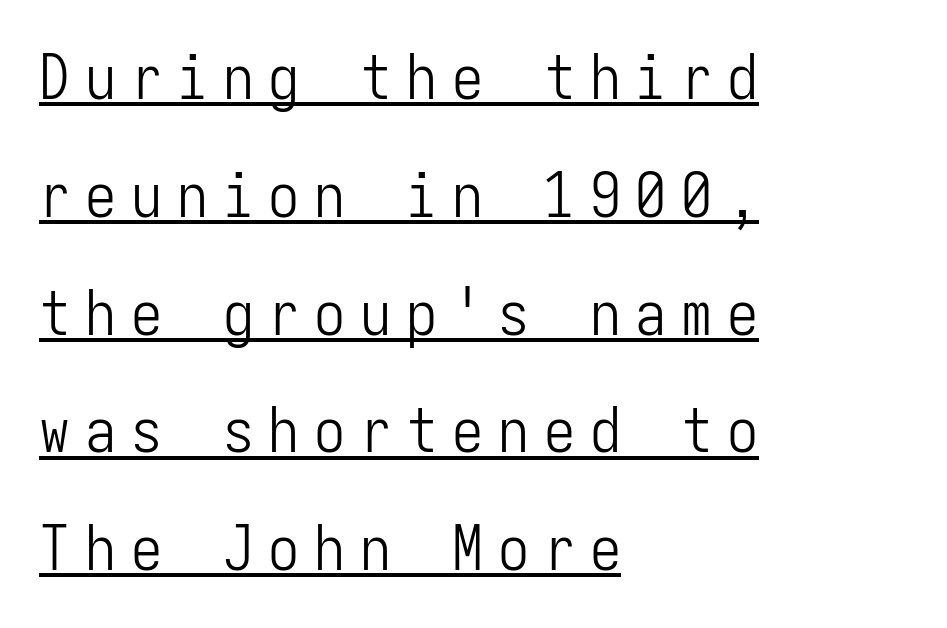
{"serif": "no", "italic": "no", "bold": "no", "weight": "light", "width": "condensed", "stroke_contrast": "low", "x_height": "medium", "monospaced": "yes", "underline": "yes", "align": "left", "line_spacing": "loose", "line_spacing_ratio": 1.9, "letter_spacing": "wide", "letter_spacing_em": 0.24, "glyph_px": 62}
